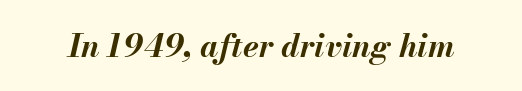
Q: Is the text bold? A: Yes.
Q: Is the text italic (slanted)? A: Yes, it leans right by about 13 degrees.
Q: Is the text underlined? A: No.
Q: Is the spacing between letters normal or unusually wide? A: Normal.
Q: Width (condensed, normal, or wide)? A: Normal.
Q: Stroke contrast? A: Medium.
Q: x-height? A: Small.
Q: Monospaced? A: No.
